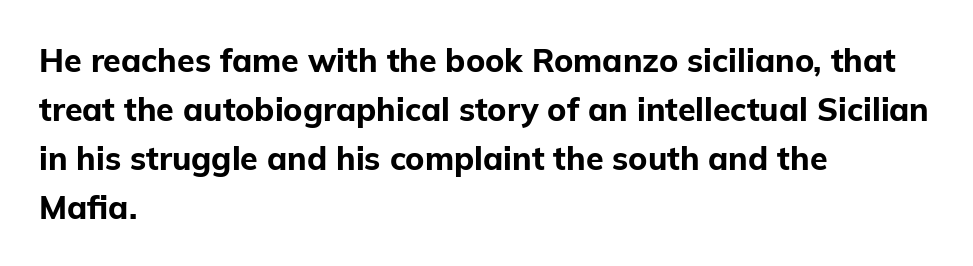
The string is rendered with underlining switched off. Successive baselines arrive at the customary interval. Tracking here is standard; glyphs follow each other at the usual distance. The setting favours the left margin, as ordinary paragraphs usually do.
